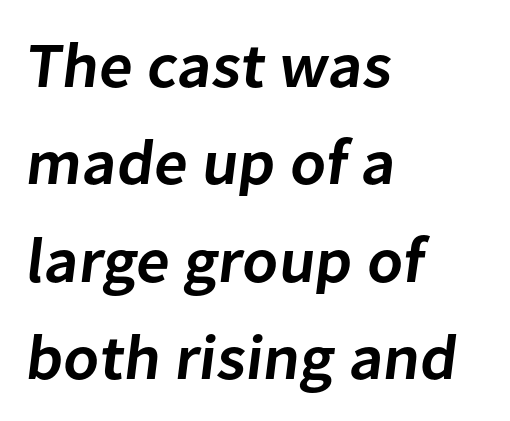
The image shows 64 px semibold sans-serif type; set left-aligned, normal line spacing (1.52x), normal letter spacing, not underlined; low stroke contrast and a medium x-height.
